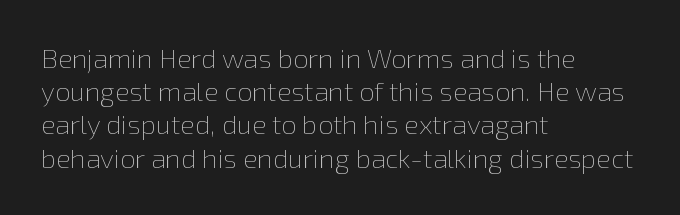
{"italic": "no", "bold": "no", "underline": "no", "align": "left", "line_spacing_ratio": 1.23, "letter_spacing": "normal", "letter_spacing_em": 0.0, "glyph_px": 27}
